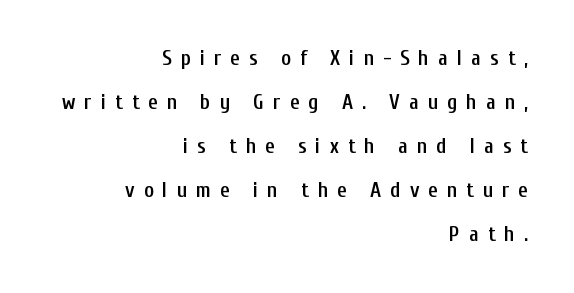
The image shows 21 px text type, upright; set right-aligned, loose line spacing (2.09x), unusually wide letter spacing (+0.43 em), not underlined.
